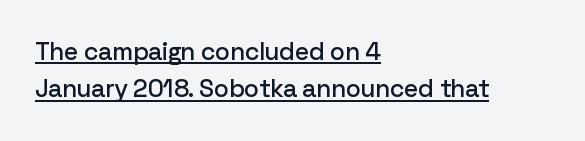
Q: Is the text italic (slanted)? A: No, it is upright.
Q: Is the text underlined? A: Yes.
Q: How is the paragraph aligned? A: Left-aligned.
Q: Is the spacing between letters normal or unusually wide? A: Normal.
Q: Is the spacing between lines tight, normal or loose? A: Normal.
